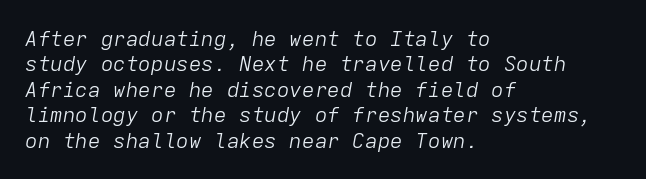
Nobody drew a line under any word here. Rendered with sloped, italic letterforms. The gaps between neighbouring characters are ordinary and unremarkable. This sample is left-justified, so line endings fall wherever the words run out. Nothing heavy about these letters — not bold at all.
